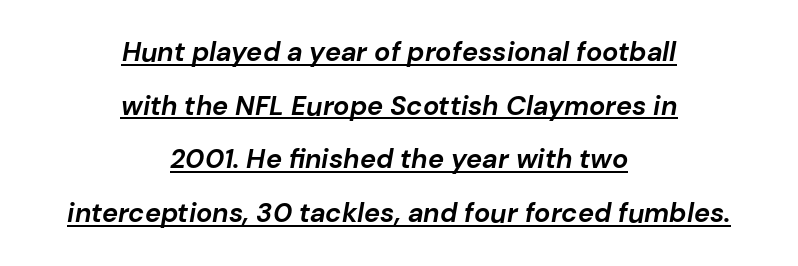
Q: Is the text bold? A: Yes.
Q: Is the text italic (slanted)? A: Yes, it leans right by about 10 degrees.
Q: Is the text underlined? A: Yes.
Q: How is the paragraph aligned? A: Centered.
Q: Is the spacing between letters normal or unusually wide? A: Normal.
Q: Is the spacing between lines tight, normal or loose? A: Loose.
